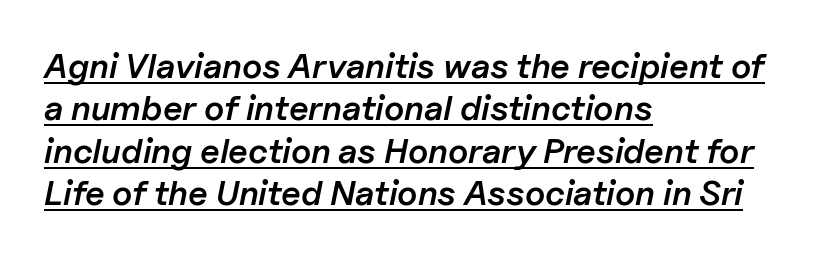
The image shows 35 px semibold type, italic (leaning right); set left-aligned, line spacing 1.21x, normal letter spacing, underlined; low stroke contrast and a medium x-height.
